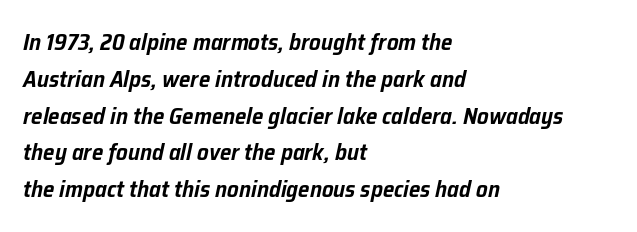
{"italic": "yes", "lean": "right", "slant_degrees": 12, "underline": "no", "align": "left", "line_spacing": "normal", "line_spacing_ratio": 1.6, "letter_spacing": "normal", "letter_spacing_em": 0.0, "glyph_px": 23}
